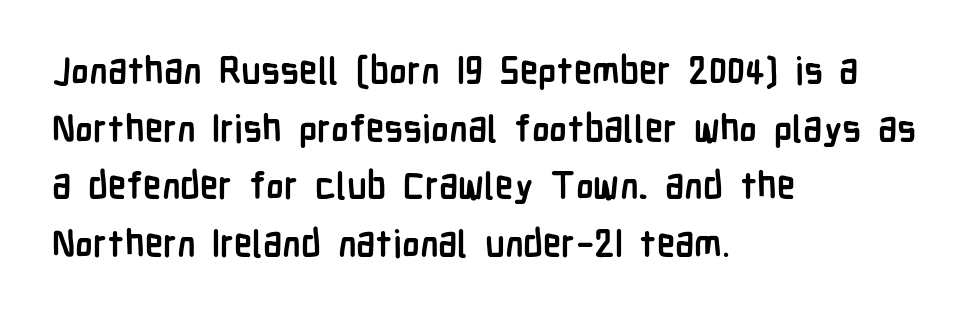
{"serif": "no", "italic": "no", "bold": "yes", "weight": "semibold", "width": "condensed", "stroke_contrast": "low", "x_height": "medium", "monospaced": "no", "underline": "no", "align": "left", "line_spacing": "normal", "line_spacing_ratio": 1.56, "letter_spacing": "normal", "letter_spacing_em": 0.0, "glyph_px": 37}
